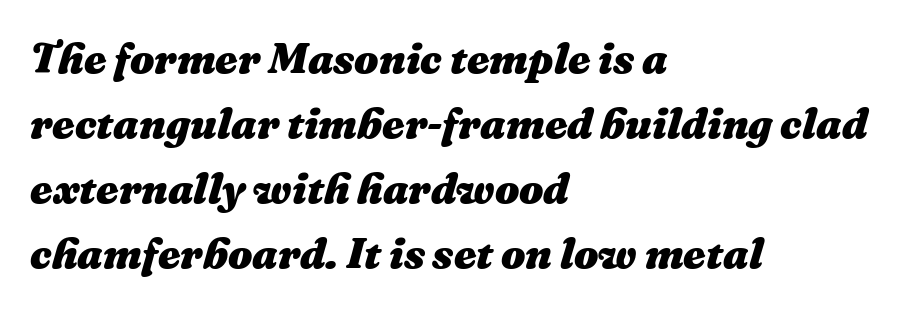
Q: Is the text bold? A: Yes.
Q: Is the text italic (slanted)? A: Yes, it leans right by about 16 degrees.
Q: Is the text underlined? A: No.
Q: How is the paragraph aligned? A: Left-aligned.
Q: Is the spacing between letters normal or unusually wide? A: Normal.
Q: Is the spacing between lines tight, normal or loose? A: Normal.
Q: Width (condensed, normal, or wide)? A: Normal.
Q: Stroke contrast? A: Medium.
Q: x-height? A: Medium.
Q: Monospaced? A: No.
